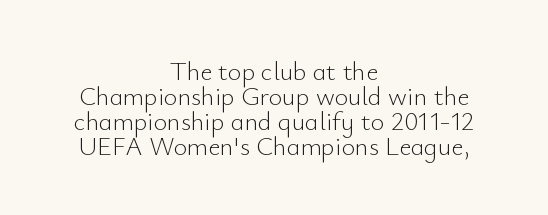
The cut favours lightness, reaching ordinary text weight at its darkest. Letters rest on an invisible, unmarked baseline. Every character sits straight up, as roman type does. Tracking here is standard; glyphs follow each other at the usual distance. The whitespace from short lines is split evenly between both sides. Each new line begins almost immediately beneath the previous one.
